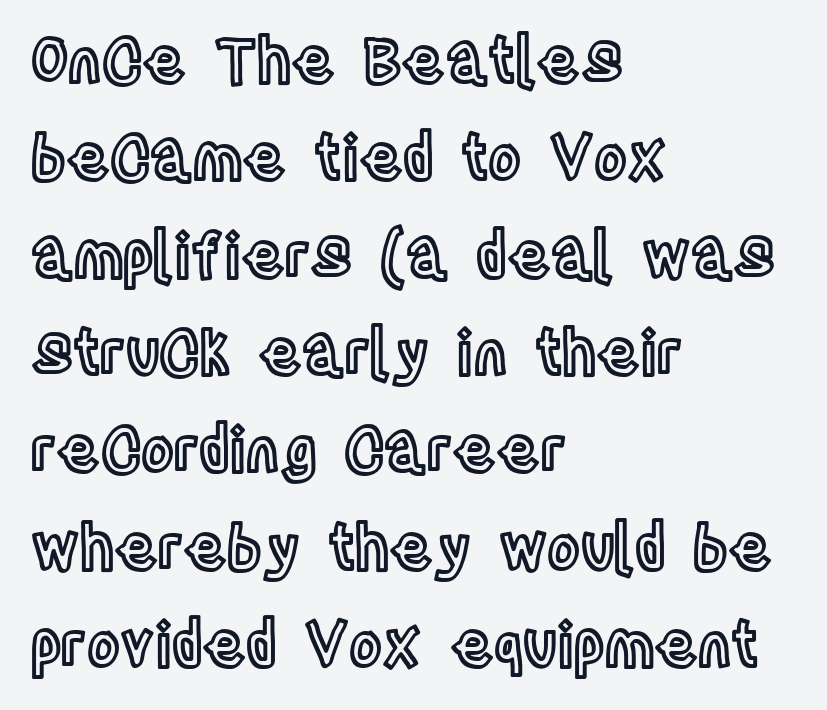
{"italic": "no", "width": "condensed", "x_height": "large", "monospaced": "no", "underline": "no", "align": "left", "line_spacing": "normal", "line_spacing_ratio": 1.57, "letter_spacing": "normal", "letter_spacing_em": 0.0, "glyph_px": 62}
